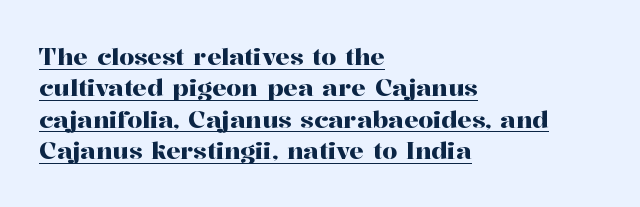
No italicization has been applied; the sample stays upright. Which margin do the lines hug? The left one — the right edge is uneven. The horizontal fit of the characters is conventional and even. This is underlined copy, the kind a proofreader might mark for attention.
